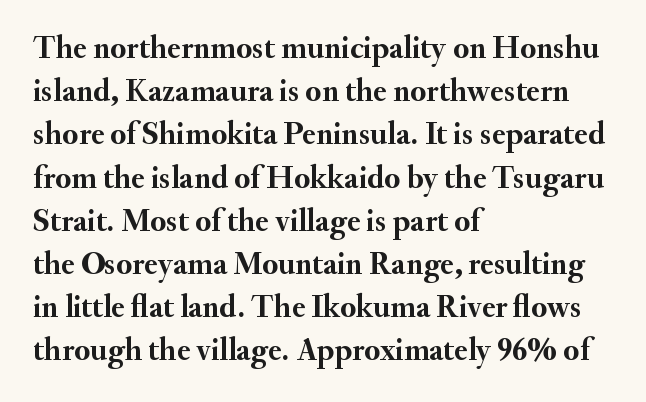
{"serif": "yes", "italic": "no", "bold": "yes", "weight": "semibold", "width": "normal", "stroke_contrast": "medium", "x_height": "small", "monospaced": "no", "underline": "no", "align": "left", "line_spacing": "normal", "line_spacing_ratio": 1.35, "letter_spacing": "normal", "letter_spacing_em": 0.0, "glyph_px": 32}
